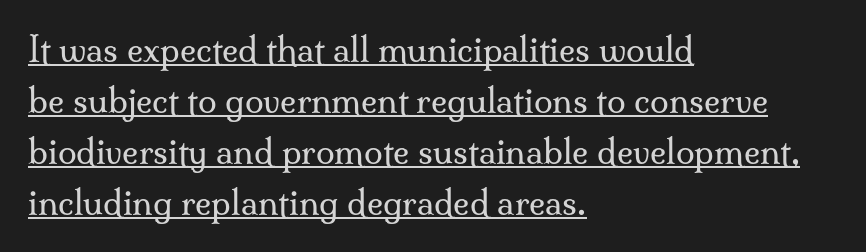
{"serif": "yes", "italic": "no", "bold": "no", "weight": "regular", "width": "normal", "stroke_contrast": "medium", "x_height": "small", "monospaced": "no", "underline": "yes", "align": "left", "line_spacing": "normal", "line_spacing_ratio": 1.5, "letter_spacing": "normal", "letter_spacing_em": 0.0, "glyph_px": 34}
